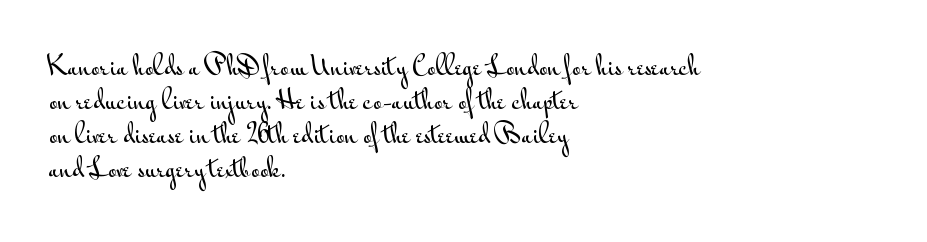
Q: Is the text underlined? A: No.
Q: How is the paragraph aligned? A: Left-aligned.
Q: Is the spacing between letters normal or unusually wide? A: Normal.
Q: Is the spacing between lines tight, normal or loose? A: Normal.
